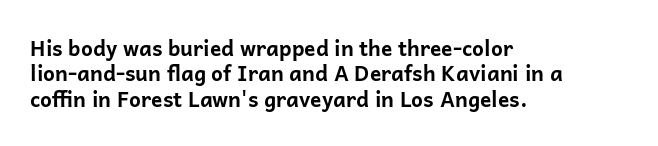
Q: Is the text bold? A: Yes.
Q: Is the text italic (slanted)? A: No, it is upright.
Q: Is the text underlined? A: No.
Q: How is the paragraph aligned? A: Left-aligned.
Q: Is the spacing between letters normal or unusually wide? A: Normal.
